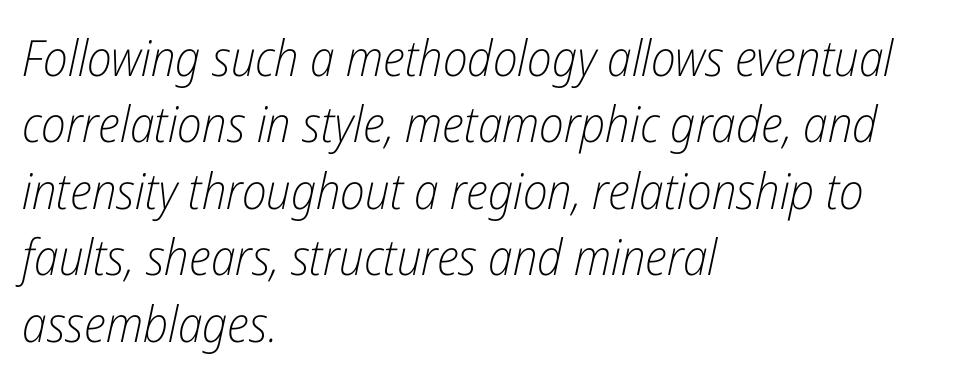
The image shows 50 px light, condensed type, italic (leaning right); set left-aligned, normal line spacing (1.33x), normal letter spacing, not underlined; low stroke contrast and a medium x-height.
